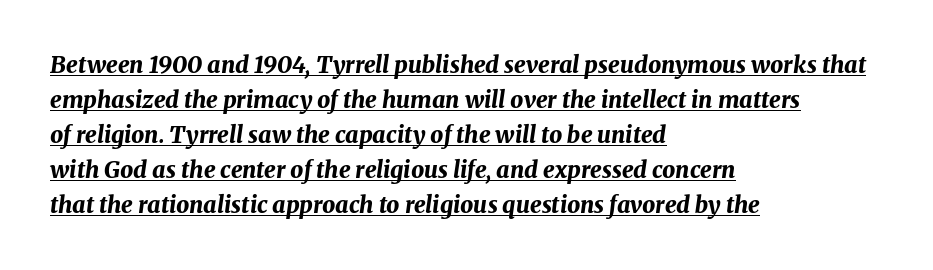
The image shows 23 px bold type, italic (leaning right); set left-aligned, normal line spacing (1.52x), normal letter spacing, underlined.
